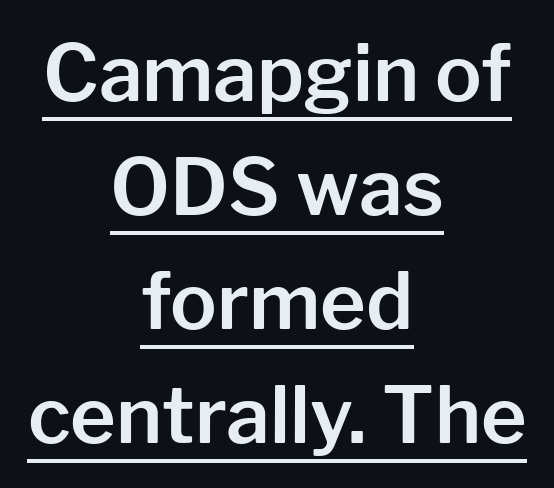
{"serif": "no", "italic": "no", "width": "normal", "stroke_contrast": "low", "x_height": "medium", "monospaced": "no", "underline": "yes", "align": "center", "line_spacing": "normal", "line_spacing_ratio": 1.46, "letter_spacing": "normal", "letter_spacing_em": 0.0, "glyph_px": 78}
